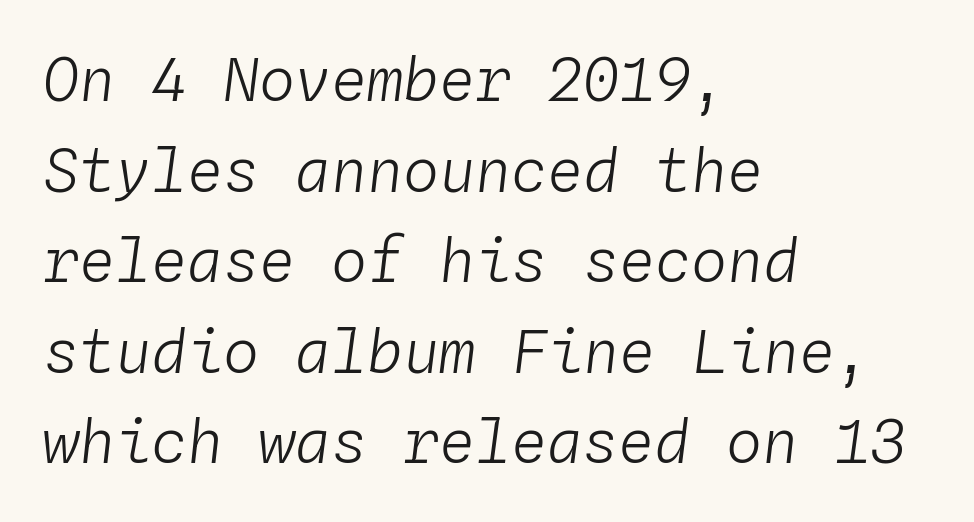
Teacher's note: observe the even left margin — that is flush-left alignment. Heaviness? Minimal to ordinary, like unemphasized prose. How would I describe the line gaps? Plain and ordinary. Is this a fixed-width face? Yes — each glyph sits in an identical cell. The horizontal fit of the characters is conventional and even.
